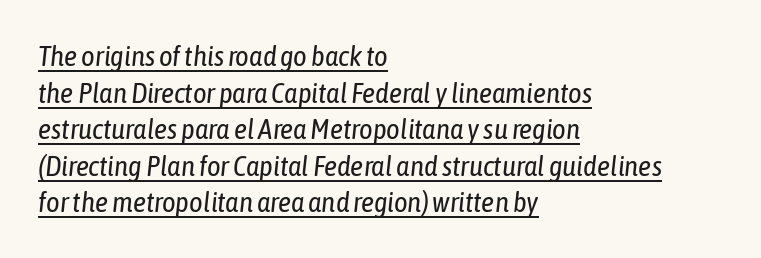
{"italic": "yes", "lean": "right", "slant_degrees": 6, "bold": "no", "weight": "regular", "width": "condensed", "stroke_contrast": "low", "x_height": "medium", "monospaced": "no", "underline": "yes", "align": "left", "line_spacing": "normal", "line_spacing_ratio": 1.26, "letter_spacing": "normal", "letter_spacing_em": 0.0, "glyph_px": 29}
